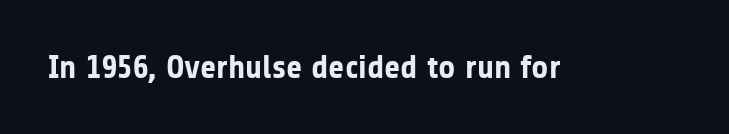
Q: Is the text bold? A: Yes.
Q: Is the text italic (slanted)? A: No, it is upright.
Q: Is the typeface a serif or a sans-serif typeface? A: Sans-serif.
Q: Is the text underlined? A: No.
Q: Is the spacing between letters normal or unusually wide? A: Normal.
Q: Width (condensed, normal, or wide)? A: Normal.
Q: Stroke contrast? A: Low.
Q: x-height? A: Medium.
Q: Monospaced? A: No.
